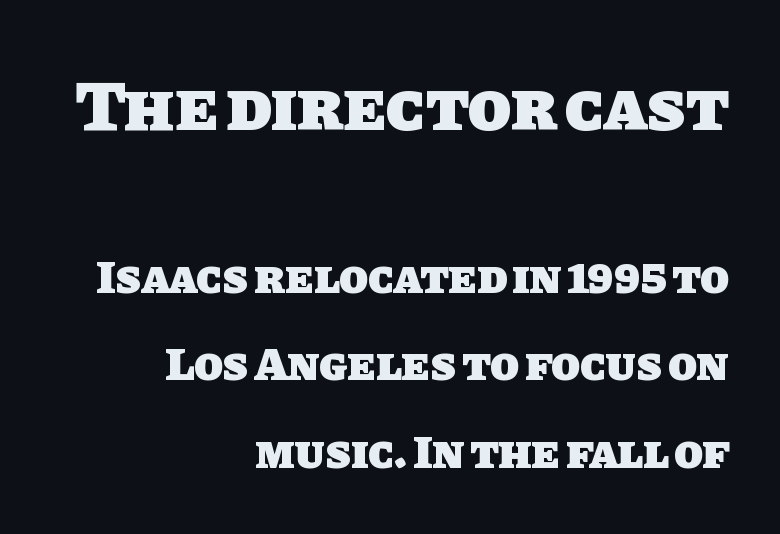
Strokes here are thick enough to call this a true bold. Descenders are the only things crossing below the line. Caption: multi-line text, flush right, ragged left. Between these two stacked blocks, the higher one wins on size. Here the designer chose a conventional face with non-uniform glyph widths. The face used here is rendered with its standard letterfit.
